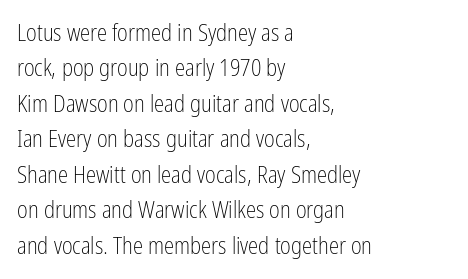
The image shows 23 px text type, upright; set left-aligned, normal line spacing (1.54x), normal letter spacing, not underlined.
